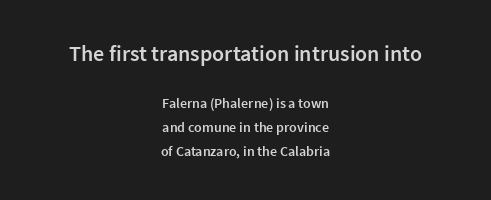
Q: Is the text bold? A: Semi-bold.
Q: Is the text italic (slanted)? A: No, it is upright.
Q: Is the text underlined? A: No.
Q: How is the paragraph aligned? A: Centered.
Q: Is the spacing between letters normal or unusually wide? A: Normal.
Q: Which block of text is set in a larger size, the first (top) or the second (bottom)? A: The first (top) one.
